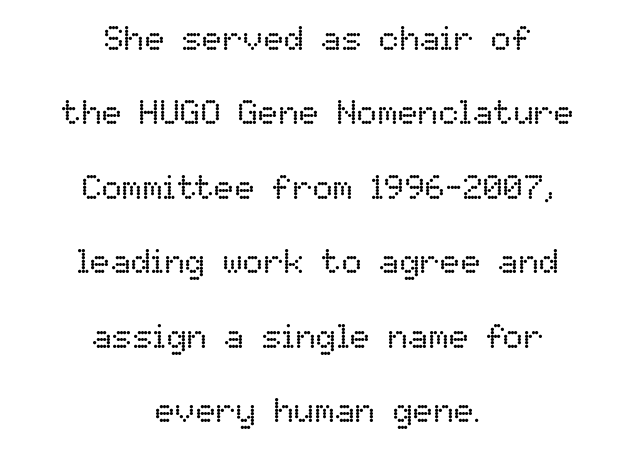
The image shows 34 px regular-weight type, upright; set centered, loose line spacing (2.19x), normal letter spacing, not underlined; low stroke contrast and a medium x-height.
